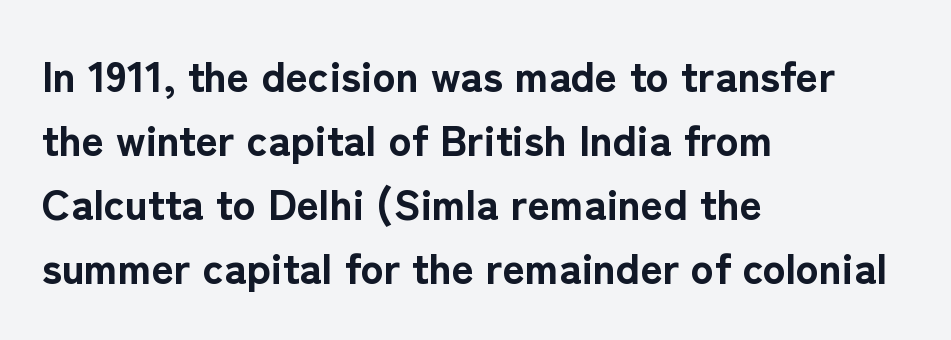
{"serif": "no", "italic": "no", "bold": "yes", "weight": "bold", "width": "normal", "stroke_contrast": "low", "x_height": "medium", "monospaced": "no", "underline": "no", "align": "left", "line_spacing": "normal", "line_spacing_ratio": 1.49, "letter_spacing": "normal", "letter_spacing_em": 0.0, "glyph_px": 43}
